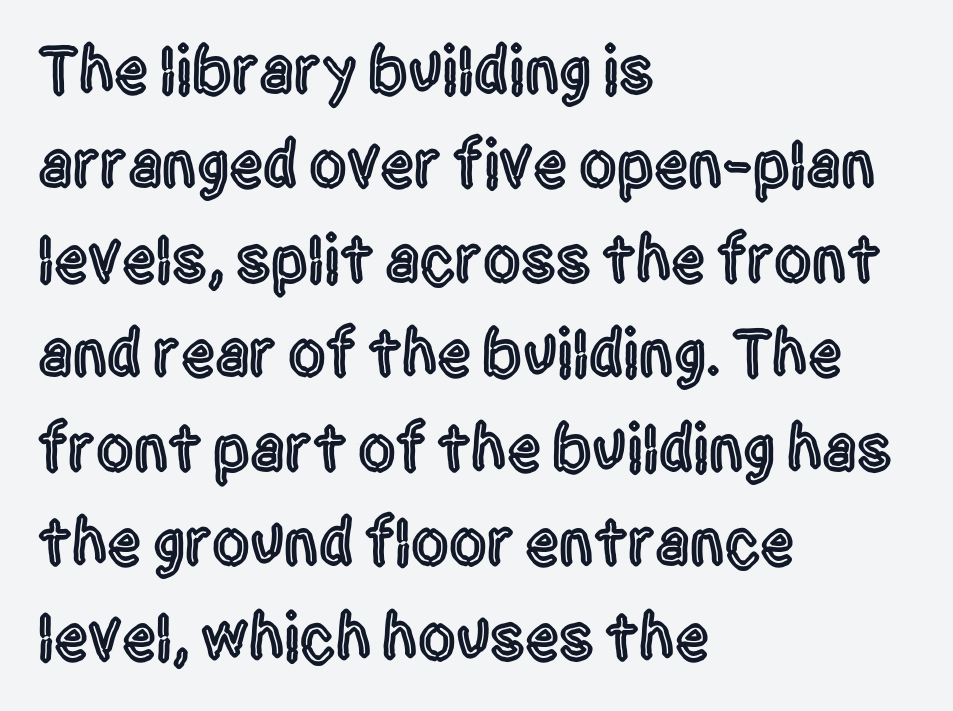
{"serif": "no", "italic": "no", "width": "condensed", "x_height": "large", "monospaced": "no", "underline": "no", "align": "left", "line_spacing": "normal", "line_spacing_ratio": 1.41, "letter_spacing": "normal", "letter_spacing_em": 0.0, "glyph_px": 67}
